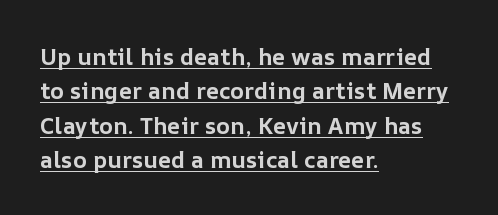
The image shows 23 px bold type, upright; set left-aligned, normal line spacing (1.49x), normal letter spacing, underlined.
